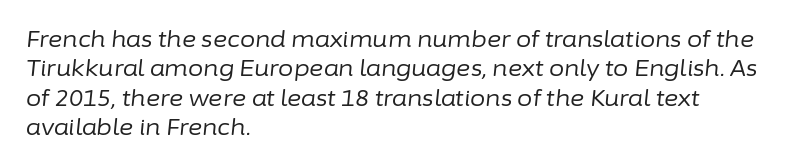
{"italic": "yes", "lean": "right", "slant_degrees": 6, "bold": "no", "underline": "no", "align": "left", "line_spacing": "normal", "line_spacing_ratio": 1.34, "letter_spacing": "normal", "letter_spacing_em": 0.0, "glyph_px": 22}
